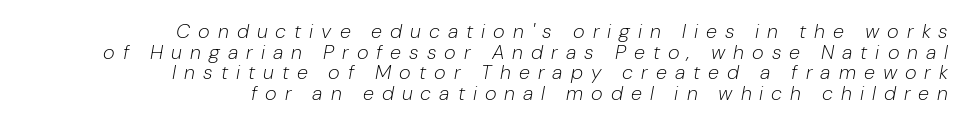
The block of text is dense from top to bottom, with scant space between rows. A student would call this right alignment; a typographer would say flush right, rag left. Check the space under the baseline: it is left empty. Stroke thickness stays within the range of a standard reading face or lighter.
